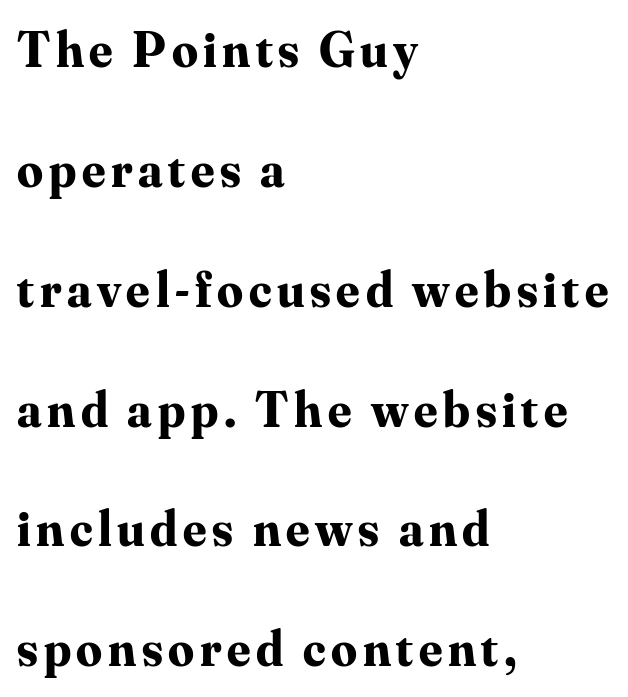
{"serif": "yes", "italic": "no", "bold": "yes", "weight": "bold", "width": "normal", "stroke_contrast": "medium", "x_height": "small", "monospaced": "no", "underline": "no", "align": "left", "line_spacing": "loose", "line_spacing_ratio": 2.35, "glyph_px": 51}
